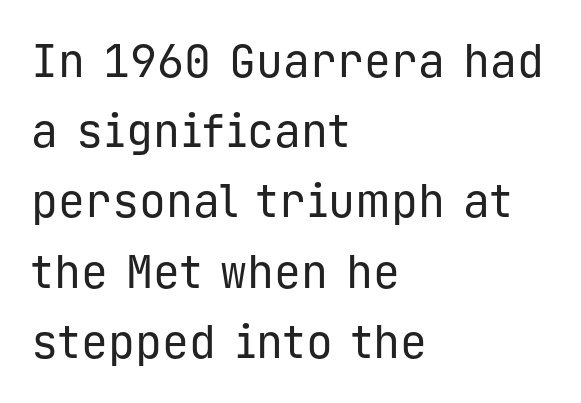
{"serif": "no", "italic": "no", "bold": "no", "weight": "regular", "width": "normal", "stroke_contrast": "low", "x_height": "medium", "monospaced": "yes", "underline": "no", "align": "left", "line_spacing": "normal", "line_spacing_ratio": 1.56, "letter_spacing": "normal", "letter_spacing_em": 0.0, "glyph_px": 45}
